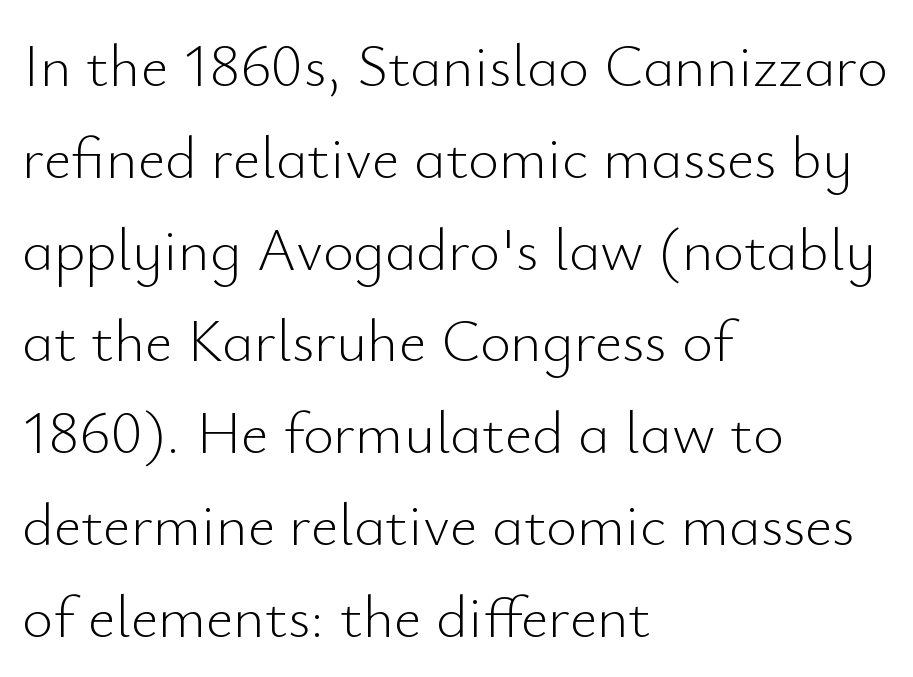
Letters have the restrained weight of plain body copy at most. Serifs: no, the terminals of the letterforms are clean. Compared with a centered layout, this one pins lines to the left instead. The type sits square on the baseline with zero lean.
